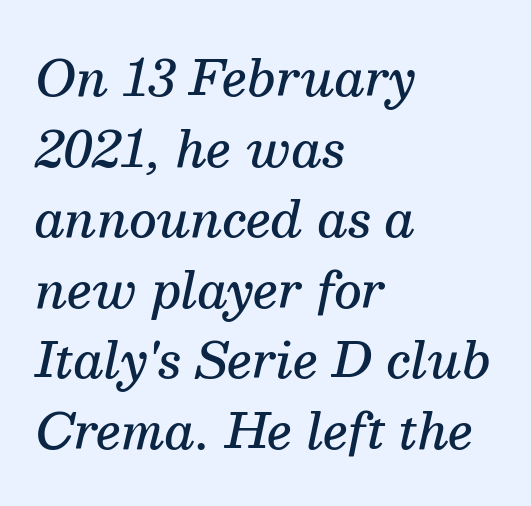
{"serif": "yes", "italic": "yes", "lean": "right", "slant_degrees": 13, "bold": "semi", "weight": "semibold", "width": "normal", "stroke_contrast": "medium", "x_height": "medium", "monospaced": "no", "underline": "no", "align": "left", "line_spacing": "normal", "line_spacing_ratio": 1.47, "letter_spacing": "normal", "letter_spacing_em": 0.0, "glyph_px": 48}
